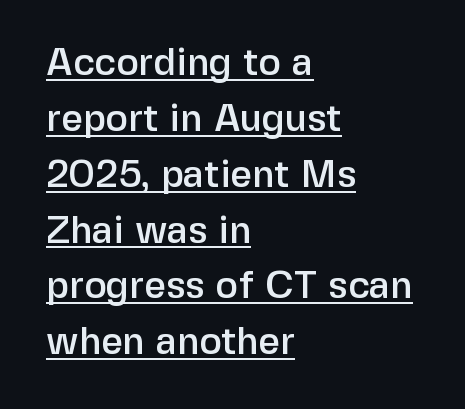
{"serif": "no", "italic": "no", "width": "normal", "stroke_contrast": "low", "x_height": "medium", "monospaced": "no", "underline": "yes", "align": "left", "line_spacing": "normal", "line_spacing_ratio": 1.47, "letter_spacing": "normal", "letter_spacing_em": 0.0, "glyph_px": 38}
